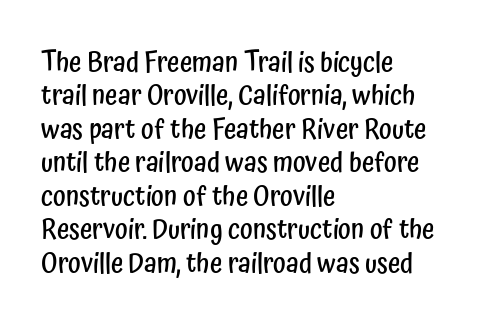
Moderately thickened strokes mark this as semibold type. A clean baseline with only descenders dipping below it. Line starts are locked; line ends wander. Honestly, the letter spacing is just normal — you wouldn't notice it. Italic? Not at all — the glyphs are vertical.
